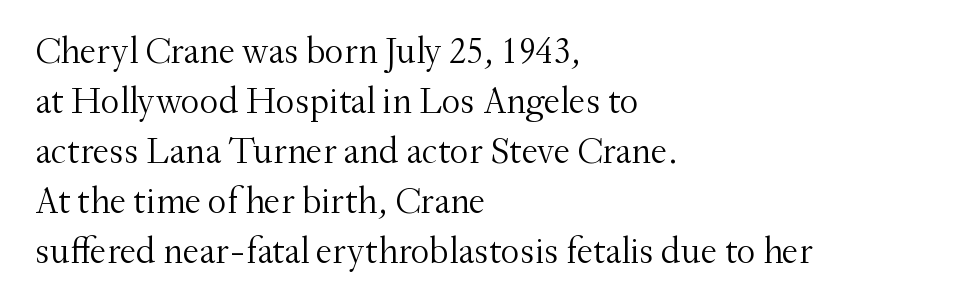
Q: Is the text bold? A: No.
Q: Is the text italic (slanted)? A: No, it is upright.
Q: Is the typeface a serif or a sans-serif typeface? A: Serif.
Q: Is the text underlined? A: No.
Q: How is the paragraph aligned? A: Left-aligned.
Q: Is the spacing between letters normal or unusually wide? A: Normal.
Q: Is the spacing between lines tight, normal or loose? A: Normal.
Q: Width (condensed, normal, or wide)? A: Normal.
Q: Stroke contrast? A: Medium.
Q: x-height? A: Small.
Q: Monospaced? A: No.
